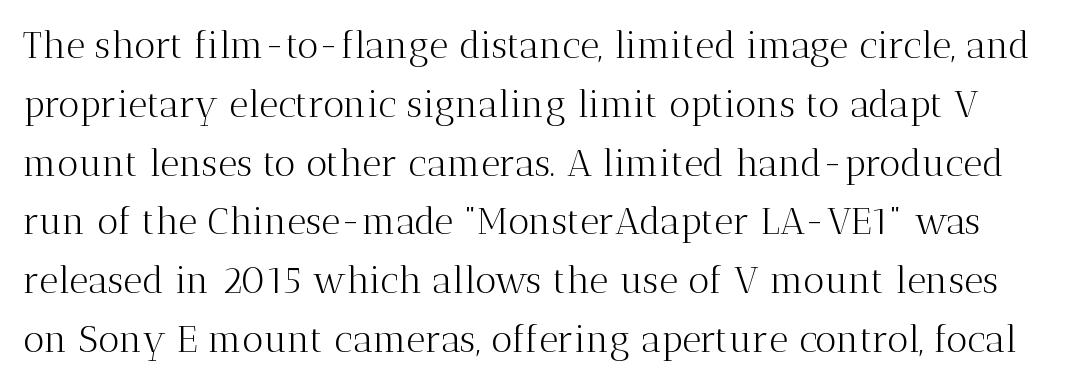
The image shows 37 px light serif type, upright; set normal line spacing (1.59x), normal letter spacing, not underlined; medium stroke contrast and a medium x-height.
